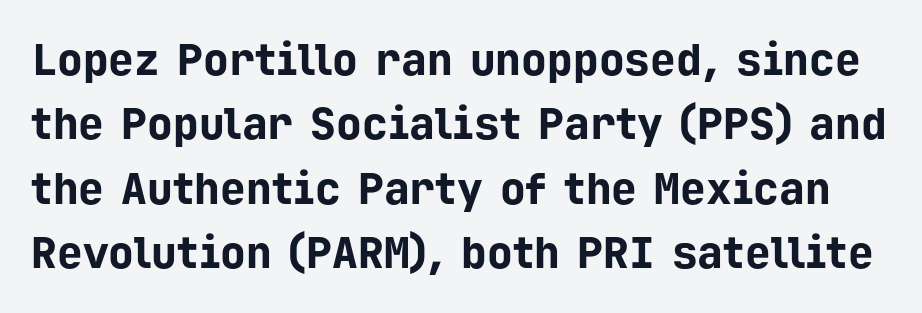
Q: Is the text bold? A: Yes.
Q: Is the text italic (slanted)? A: No, it is upright.
Q: Is the typeface a serif or a sans-serif typeface? A: Sans-serif.
Q: Is the text underlined? A: No.
Q: Is the spacing between letters normal or unusually wide? A: Normal.
Q: Is the spacing between lines tight, normal or loose? A: Normal.
Q: Width (condensed, normal, or wide)? A: Normal.
Q: Stroke contrast? A: Low.
Q: x-height? A: Medium.
Q: Monospaced? A: Yes.
